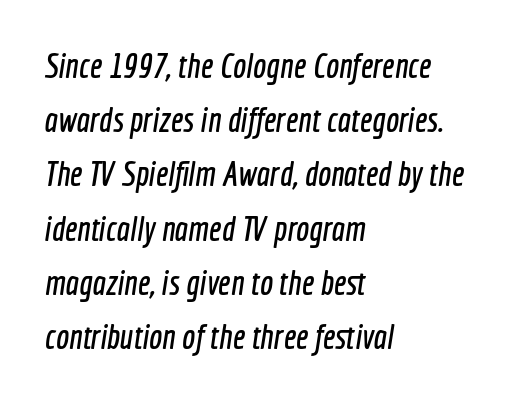
The image shows 35 px condensed sans-serif type; set left-aligned, normal line spacing (1.55x), normal letter spacing, not underlined; a medium x-height.
